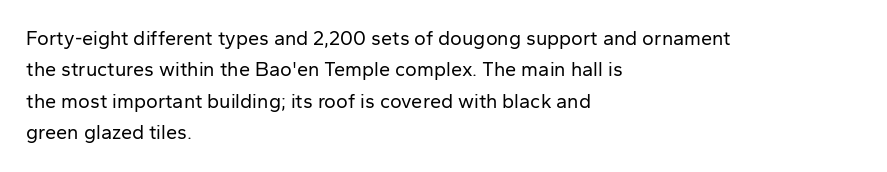
The image shows 20 px text type, upright; set left-aligned, normal line spacing (1.57x), normal letter spacing, not underlined.
